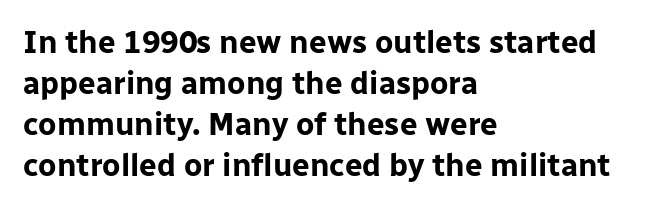
{"serif": "no", "italic": "no", "bold": "yes", "weight": "bold", "width": "normal", "stroke_contrast": "low", "x_height": "medium", "monospaced": "no", "underline": "no", "align": "left", "line_spacing": "normal", "line_spacing_ratio": 1.32, "letter_spacing": "normal", "letter_spacing_em": 0.0, "glyph_px": 31}
